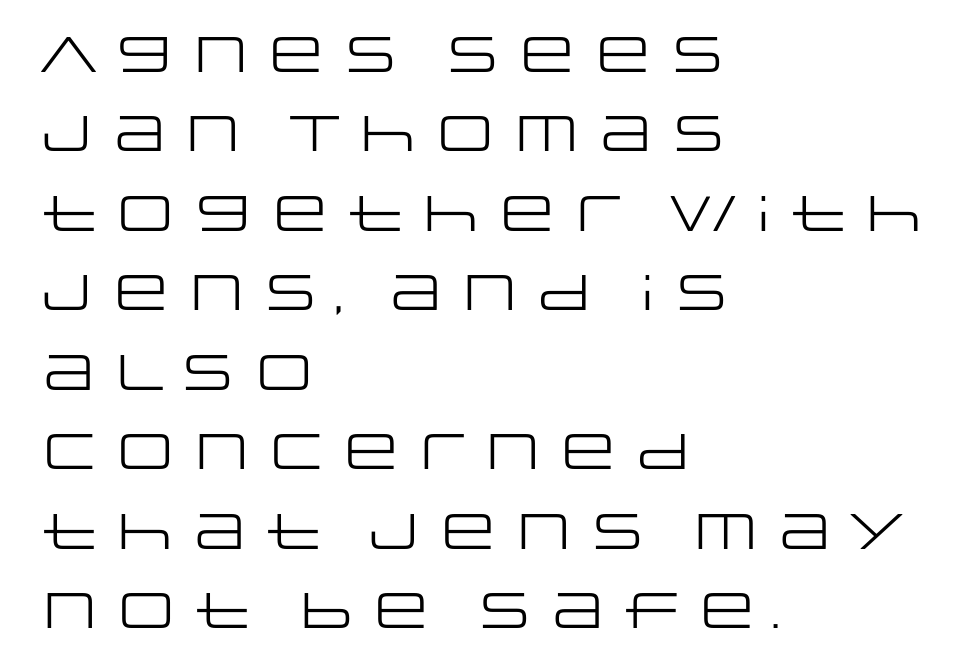
Q: Is the text bold? A: No.
Q: Is the text italic (slanted)? A: No, it is upright.
Q: Is the typeface a serif or a sans-serif typeface? A: Sans-serif.
Q: Is the text underlined? A: No.
Q: How is the paragraph aligned? A: Left-aligned.
Q: Is the spacing between letters normal or unusually wide? A: Normal.
Q: Is the spacing between lines tight, normal or loose? A: Normal.
Q: Width (condensed, normal, or wide)? A: Wide.
Q: Stroke contrast? A: Low.
Q: x-height? A: Large.
Q: Monospaced? A: No.
